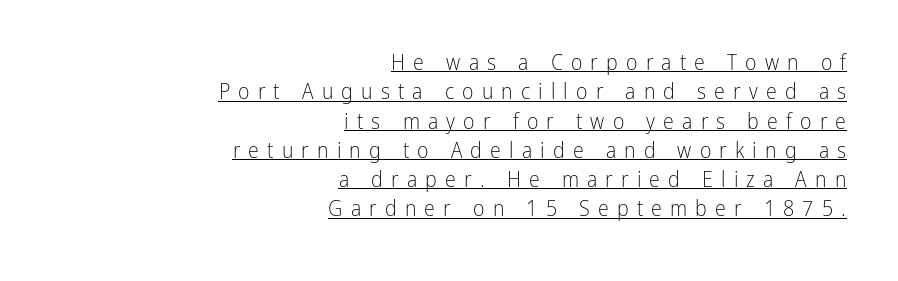
The image shows 22 px text type, upright; set right-aligned, normal line spacing (1.33x), unusually wide letter spacing (+0.37 em), underlined.
